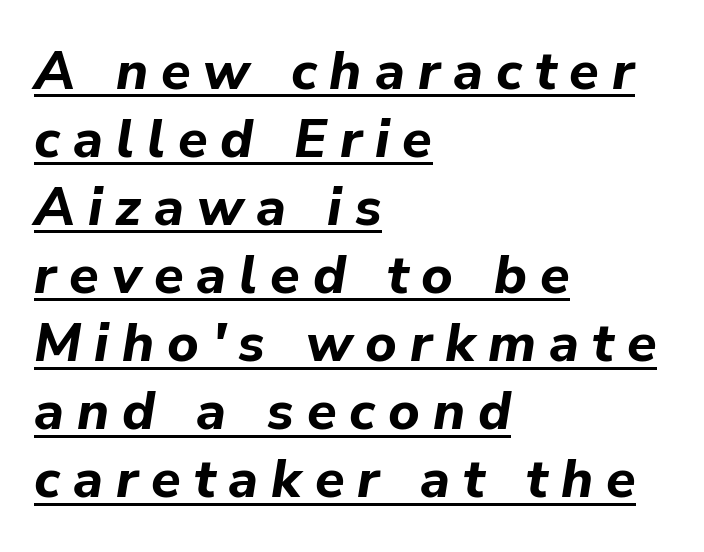
{"italic": "yes", "lean": "right", "slant_degrees": 9, "bold": "yes", "weight": "bold", "width": "normal", "stroke_contrast": "low", "x_height": "medium", "monospaced": "no", "underline": "yes", "align": "left", "line_spacing": "normal", "line_spacing_ratio": 1.26, "letter_spacing": "wide", "letter_spacing_em": 0.24, "glyph_px": 54}
